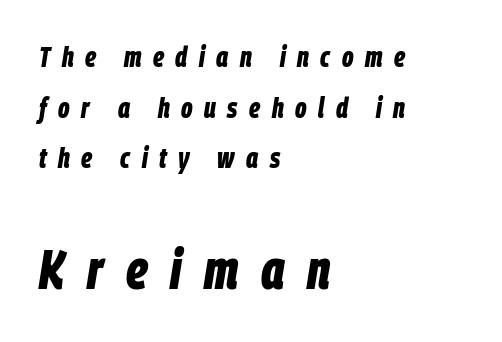
Q: Is the text bold? A: Yes.
Q: Is the text italic (slanted)? A: Yes, it leans right by about 9 degrees.
Q: Is the text underlined? A: No.
Q: How is the paragraph aligned? A: Left-aligned.
Q: Is the spacing between letters normal or unusually wide? A: Unusually wide.
Q: Which block of text is set in a larger size, the first (top) or the second (bottom)? A: The second (bottom) one.
Q: Width (condensed, normal, or wide)? A: Condensed.
Q: Stroke contrast? A: Low.
Q: x-height? A: Large.
Q: Monospaced? A: No.
